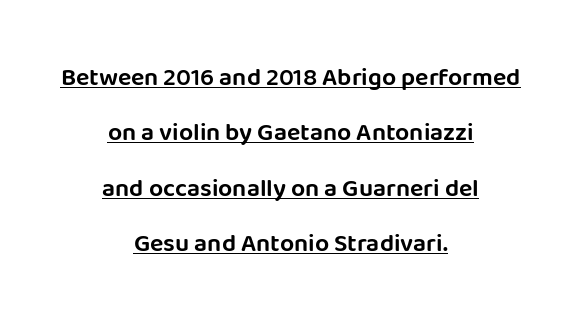
The image shows 25 px text type, upright; set centered, loose line spacing (2.22x), normal letter spacing, underlined.
